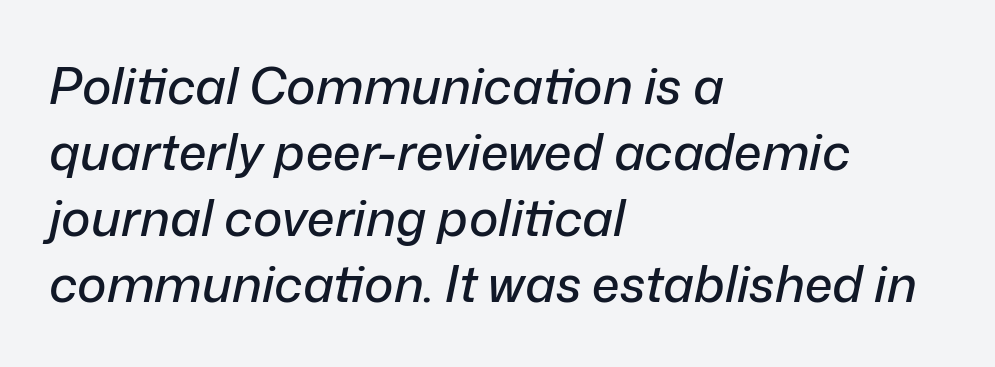
The image shows 50 px text type, italic (leaning right); set left-aligned, normal line spacing (1.32x), normal letter spacing, not underlined; low stroke contrast and a medium x-height.
